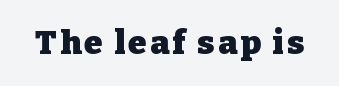
The image shows 33 px heavy serif type, upright; set not underlined; low stroke contrast and a medium x-height.
